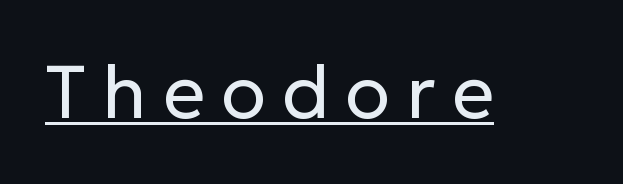
{"serif": "no", "italic": "no", "bold": "no", "weight": "regular", "width": "normal", "stroke_contrast": "low", "x_height": "medium", "monospaced": "no", "underline": "yes", "letter_spacing": "wide", "letter_spacing_em": 0.22, "glyph_px": 74}
